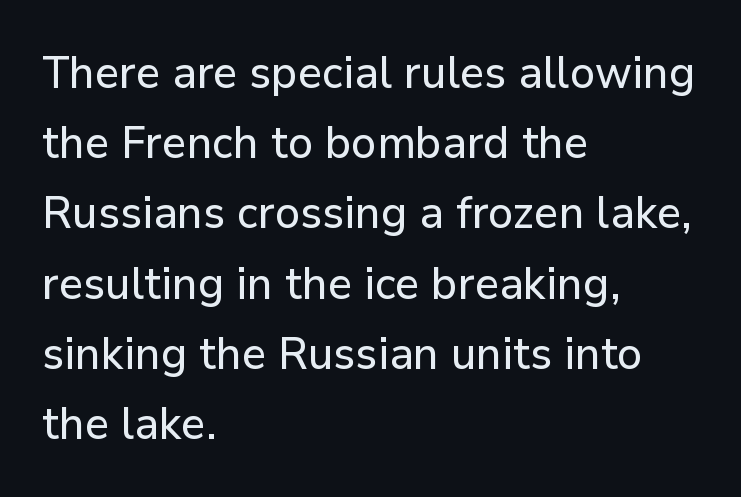
The foot of each line stays bare and open. Alignment: flush left. I'd call this a sans setting — the letters go barefoot. Here the designer chose a conventional face with non-uniform glyph widths.
